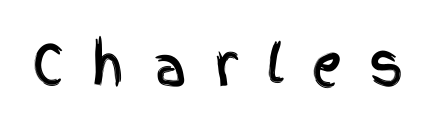
Nobody drew a line under any word here. The letters stand upright; this is a roman face. The face used here is a sans, in the tradition of grotesques and geometrics. Substantial extra tracking has been applied to these lines.
